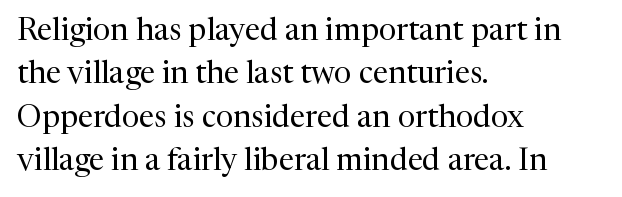
Q: Is the text bold? A: No.
Q: Is the text italic (slanted)? A: No, it is upright.
Q: Is the typeface a serif or a sans-serif typeface? A: Serif.
Q: Is the text underlined? A: No.
Q: How is the paragraph aligned? A: Left-aligned.
Q: Is the spacing between letters normal or unusually wide? A: Normal.
Q: Is the spacing between lines tight, normal or loose? A: Normal.
Q: Width (condensed, normal, or wide)? A: Normal.
Q: Stroke contrast? A: Medium.
Q: x-height? A: Medium.
Q: Monospaced? A: No.
